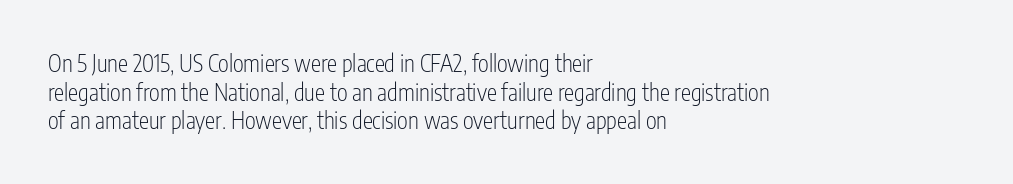
The image shows 23 px text type, upright; set left-aligned, normal line spacing (1.25x), normal letter spacing, not underlined.
